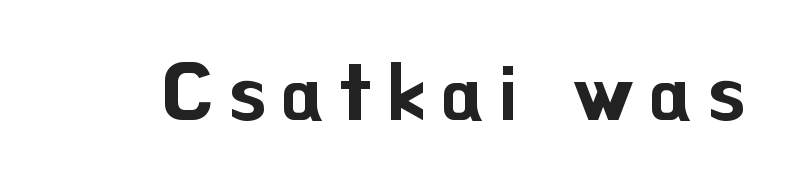
{"serif": "no", "italic": "no", "width": "normal", "stroke_contrast": "low", "x_height": "small", "monospaced": "no", "underline": "no", "glyph_px": 80}
